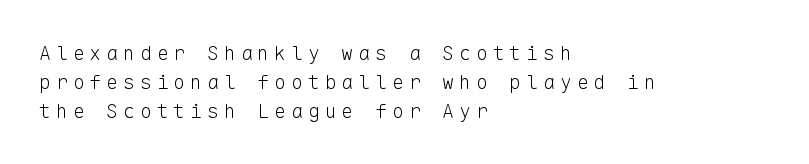
The image shows 20 px text type, upright; set left-aligned, normal line spacing (1.46x), unusually wide letter spacing (+0.24 em), not underlined.
